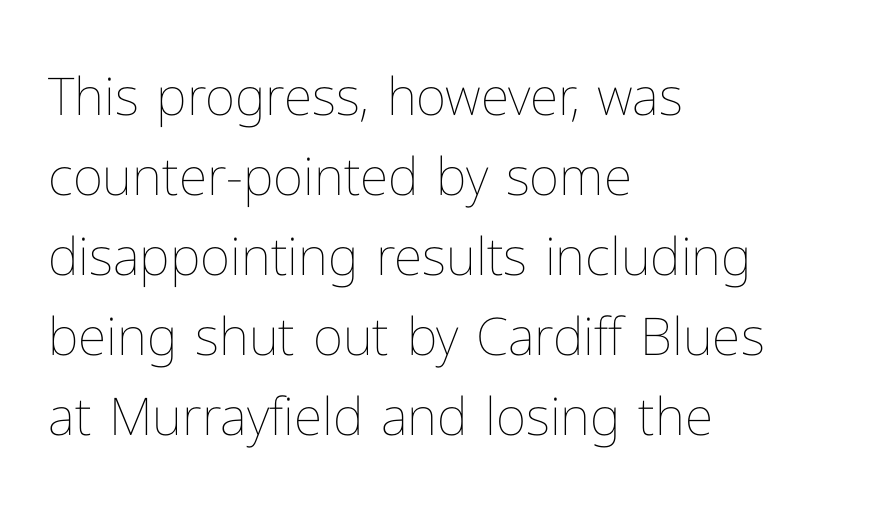
{"italic": "no", "bold": "no", "weight": "thin", "width": "normal", "stroke_contrast": "low", "x_height": "medium", "monospaced": "no", "underline": "no", "align": "left", "line_spacing": "normal", "line_spacing_ratio": 1.54, "letter_spacing": "normal", "letter_spacing_em": 0.0, "glyph_px": 52}
